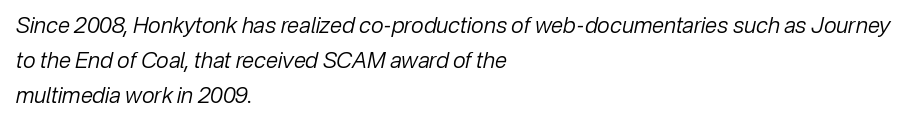
{"italic": "yes", "lean": "right", "slant_degrees": 12, "bold": "no", "underline": "no", "align": "left", "line_spacing": "normal", "line_spacing_ratio": 1.59, "letter_spacing": "normal", "letter_spacing_em": 0.0, "glyph_px": 22}
